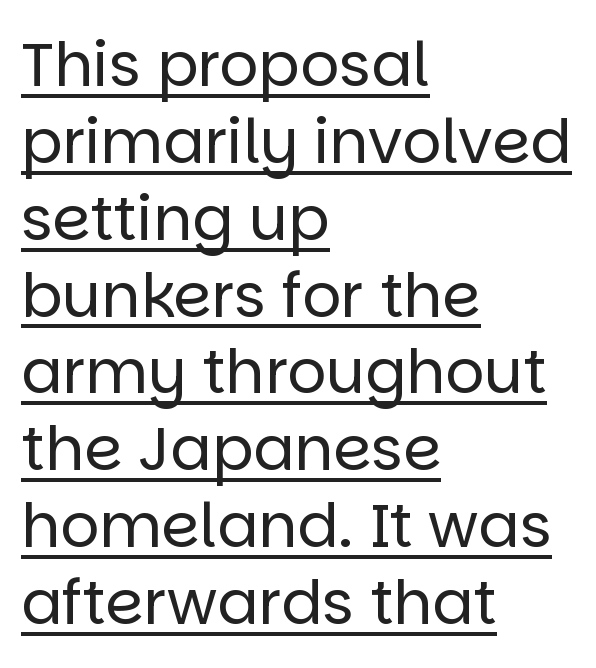
Q: Is the text bold? A: No.
Q: Is the text italic (slanted)? A: No, it is upright.
Q: Is the typeface a serif or a sans-serif typeface? A: Sans-serif.
Q: Is the text underlined? A: Yes.
Q: How is the paragraph aligned? A: Left-aligned.
Q: Is the spacing between letters normal or unusually wide? A: Normal.
Q: Is the spacing between lines tight, normal or loose? A: Normal.
Q: Width (condensed, normal, or wide)? A: Normal.
Q: Stroke contrast? A: Low.
Q: x-height? A: Large.
Q: Monospaced? A: No.
